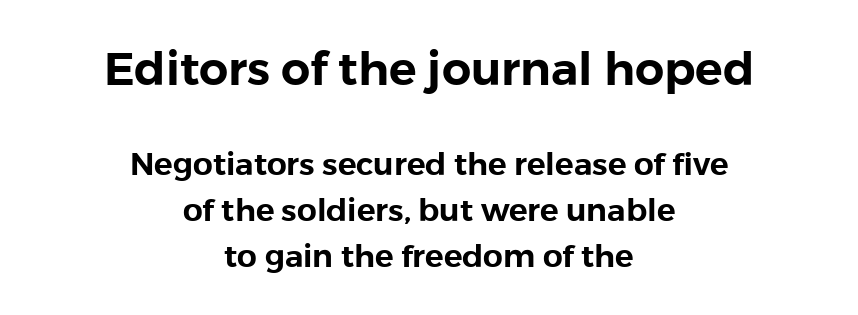
The image shows 46 px sans-serif type, upright; set centered, normal line spacing (1.48x), normal letter spacing, not underlined; the first (top) block is 1.48x larger; low stroke contrast and a medium x-height.
